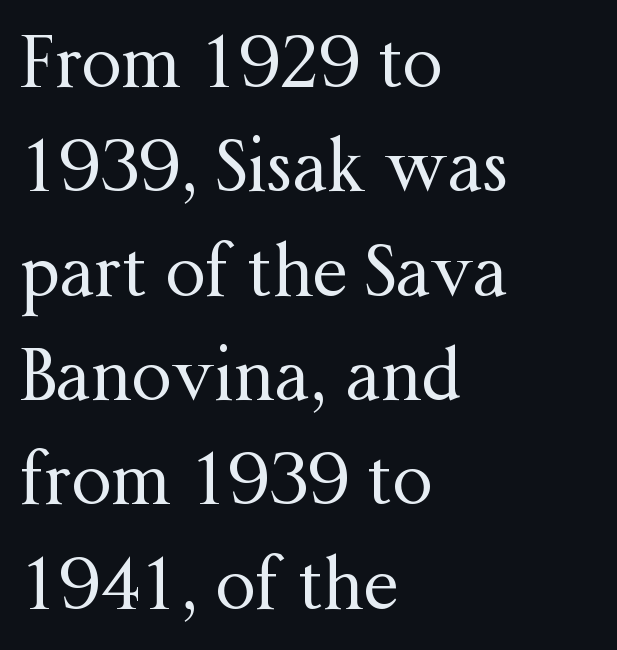
Q: Is the text bold? A: No.
Q: Is the text italic (slanted)? A: No, it is upright.
Q: Is the typeface a serif or a sans-serif typeface? A: Serif.
Q: Is the text underlined? A: No.
Q: How is the paragraph aligned? A: Left-aligned.
Q: Is the spacing between letters normal or unusually wide? A: Normal.
Q: Is the spacing between lines tight, normal or loose? A: Normal.
Q: Width (condensed, normal, or wide)? A: Normal.
Q: Stroke contrast? A: Medium.
Q: x-height? A: Medium.
Q: Monospaced? A: No.
